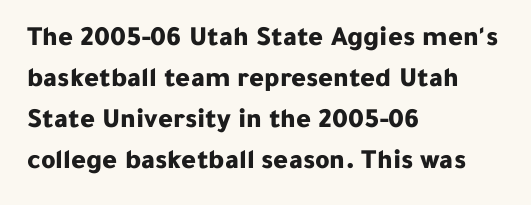
The image shows 28 px bold sans-serif type, upright; set left-aligned, normal line spacing (1.46x), normal letter spacing, not underlined; low stroke contrast and a medium x-height.
